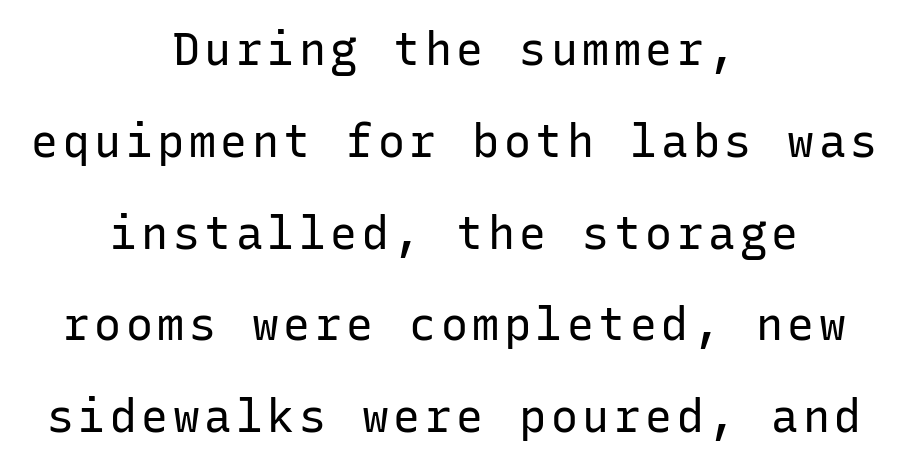
{"serif": "no", "italic": "no", "bold": "no", "weight": "regular", "width": "normal", "stroke_contrast": "low", "x_height": "medium", "monospaced": "yes", "underline": "no", "align": "center", "line_spacing": "loose", "line_spacing_ratio": 2.04, "glyph_px": 45}
